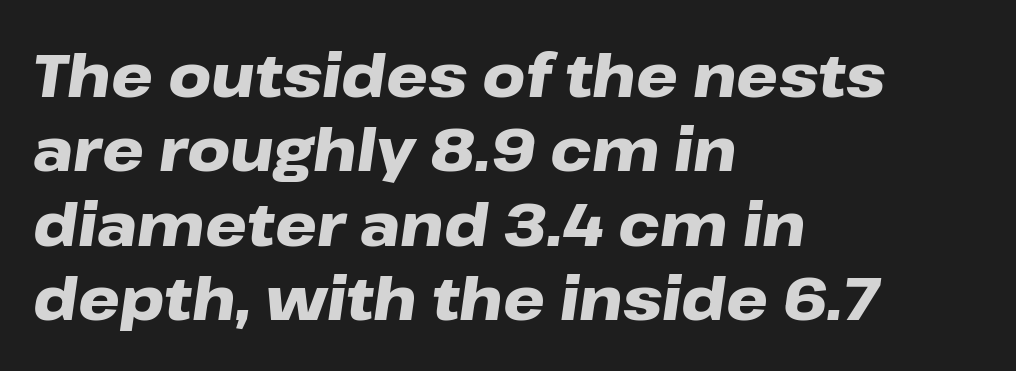
The image shows 59 px heavy, wide type, italic (leaning right); set left-aligned, normal line spacing (1.26x), normal letter spacing, not underlined; low stroke contrast and a medium x-height.
